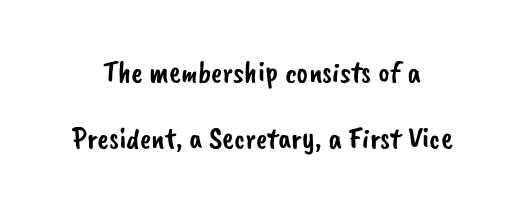
Here the designer chose a conventional face with non-uniform glyph widths. This sample uses plain, unmodified letter spacing. Unlike a traditional serif, this face leaves its strokes unadorned. The space beneath each line is pristine and unruled. You could fit nearly another row in the gap between these rows.
